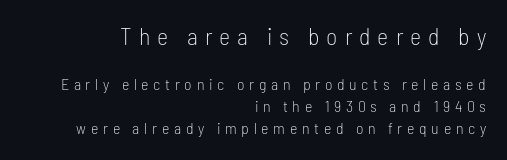
Q: Is the text bold? A: No.
Q: Is the text italic (slanted)? A: No, it is upright.
Q: Is the text underlined? A: No.
Q: How is the paragraph aligned? A: Right-aligned.
Q: Is the spacing between letters normal or unusually wide? A: Unusually wide.
Q: Is the spacing between lines tight, normal or loose? A: Normal.
Q: Which block of text is set in a larger size, the first (top) or the second (bottom)? A: The first (top) one.
